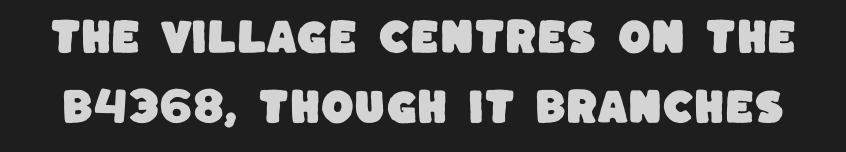
Inter-character spacing is left at the font's built-in metrics. Note the varied advance widths — an 'i' is clearly narrower than an 'm'. Serifs: no, the terminals of the letterforms are clean. Quick note: underline off.
